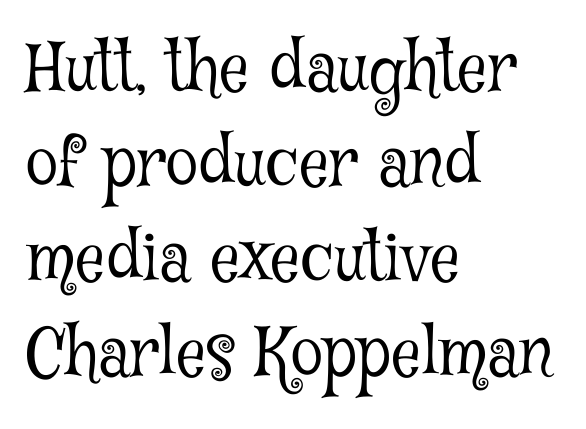
These lines are set flush left with a ragged right edge. This sample uses a serif face. Here the designer chose a conventional face with non-uniform glyph widths. Posture: upright roman. Stroke mass is kept to a normal reading level or below. Notice how descenders clear the ascenders below comfortably — that's standard leading.
